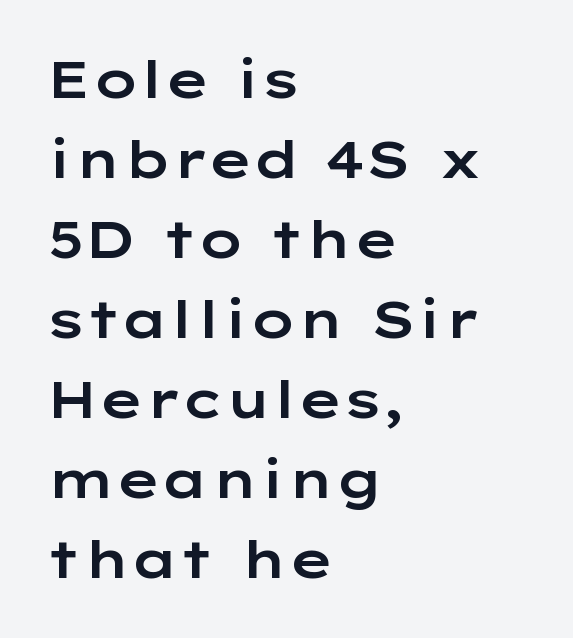
Q: Is the text italic (slanted)? A: No, it is upright.
Q: Is the typeface a serif or a sans-serif typeface? A: Sans-serif.
Q: Is the text underlined? A: No.
Q: How is the paragraph aligned? A: Left-aligned.
Q: Is the spacing between letters normal or unusually wide? A: Normal.
Q: Is the spacing between lines tight, normal or loose? A: Normal.
Q: Width (condensed, normal, or wide)? A: Wide.
Q: Stroke contrast? A: Low.
Q: x-height? A: Medium.
Q: Monospaced? A: No.
